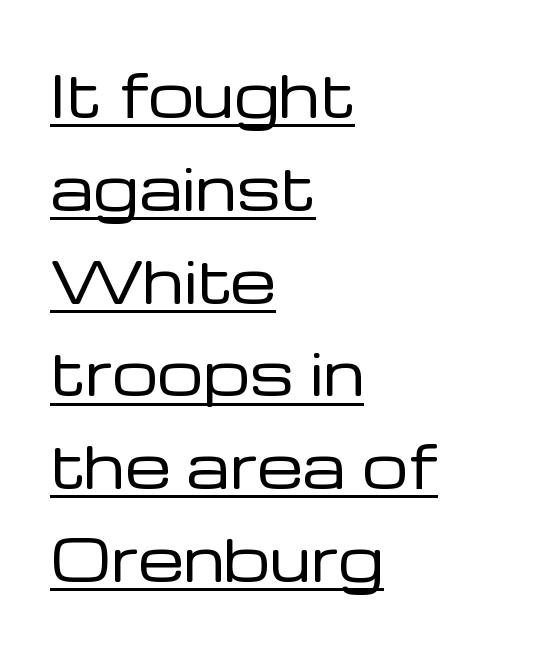
The image shows 58 px regular-weight sans-serif type, upright; set left-aligned, normal line spacing (1.6x), normal letter spacing, underlined; low stroke contrast and a medium x-height.
